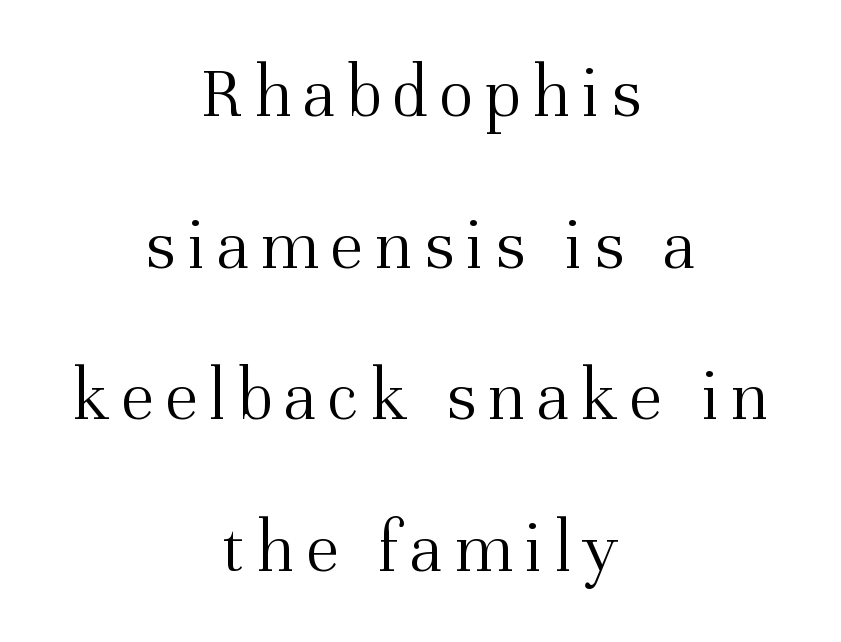
Q: Is the text bold? A: No.
Q: Is the text italic (slanted)? A: No, it is upright.
Q: Is the typeface a serif or a sans-serif typeface? A: Serif.
Q: Is the text underlined? A: No.
Q: How is the paragraph aligned? A: Centered.
Q: Is the spacing between lines tight, normal or loose? A: Loose.
Q: Width (condensed, normal, or wide)? A: Normal.
Q: Stroke contrast? A: Medium.
Q: x-height? A: Medium.
Q: Monospaced? A: No.
